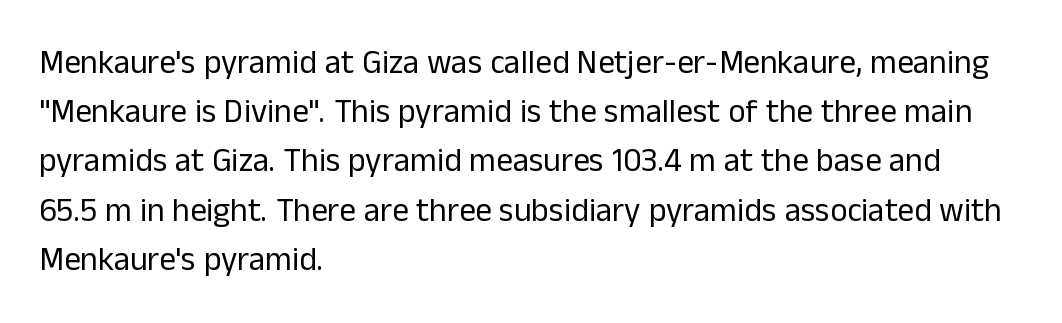
The weight tops out at a normal text grade. The rendering anchors every line to the left-hand side. Any mark beneath the type? The region is blank. Every character sits straight up, as roman type does.
